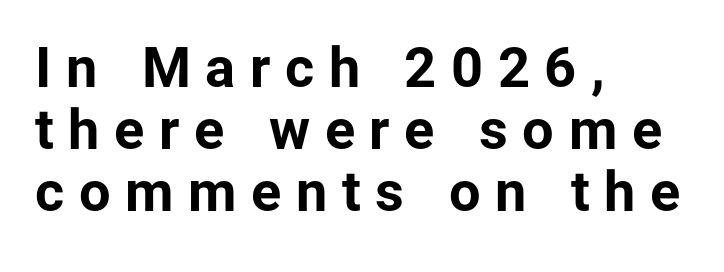
Q: Is the text bold? A: Yes.
Q: Is the text italic (slanted)? A: No, it is upright.
Q: Is the typeface a serif or a sans-serif typeface? A: Sans-serif.
Q: Is the text underlined? A: No.
Q: How is the paragraph aligned? A: Left-aligned.
Q: Is the spacing between letters normal or unusually wide? A: Unusually wide.
Q: Is the spacing between lines tight, normal or loose? A: Tight.
Q: Width (condensed, normal, or wide)? A: Normal.
Q: Stroke contrast? A: Low.
Q: x-height? A: Medium.
Q: Monospaced? A: No.
